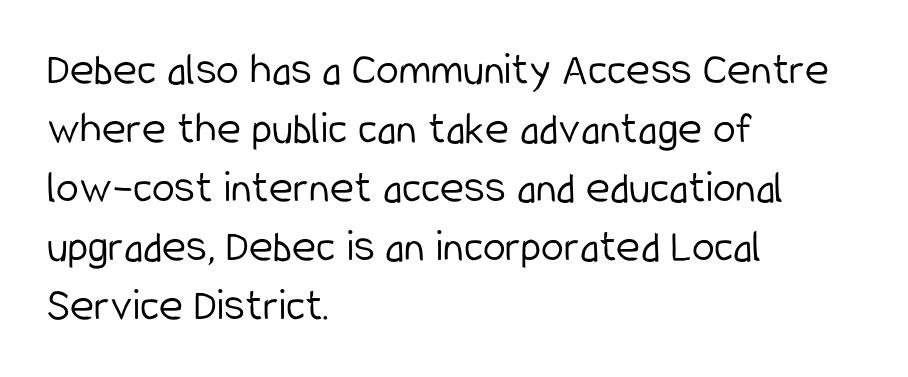
The image shows 46 px light, condensed sans-serif type, upright; set left-aligned, normal line spacing (1.28x), normal letter spacing, not underlined; low stroke contrast and a medium x-height.
